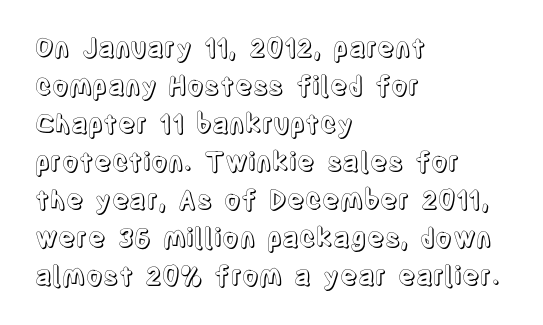
Q: Is the text italic (slanted)? A: No, it is upright.
Q: Is the text underlined? A: No.
Q: How is the paragraph aligned? A: Left-aligned.
Q: Is the spacing between letters normal or unusually wide? A: Normal.
Q: Is the spacing between lines tight, normal or loose? A: Normal.
